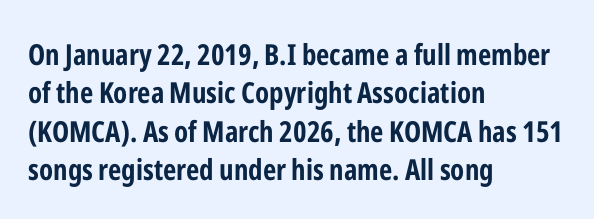
The image shows 29 px bold, condensed sans-serif type, upright; set left-aligned, normal line spacing (1.32x), normal letter spacing, not underlined; low stroke contrast and a medium x-height.
